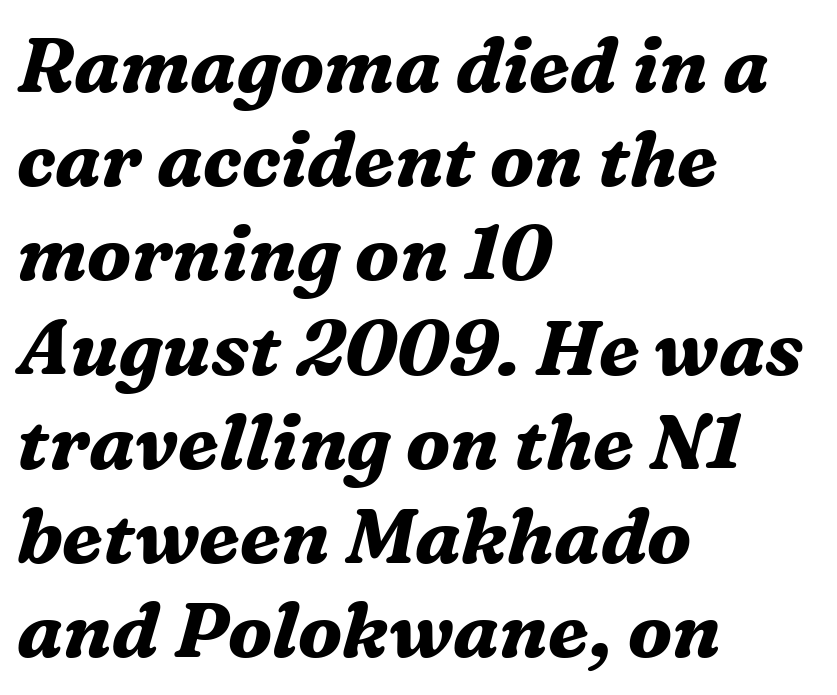
Looks like regular typesetting: each glyph gets only the width it needs. Old-style or modern, the face here clearly has serifs. The glyphs are unaccompanied by any horizontal stroke below them. Does the weight exceed regular? Yes, all the way to bold.
